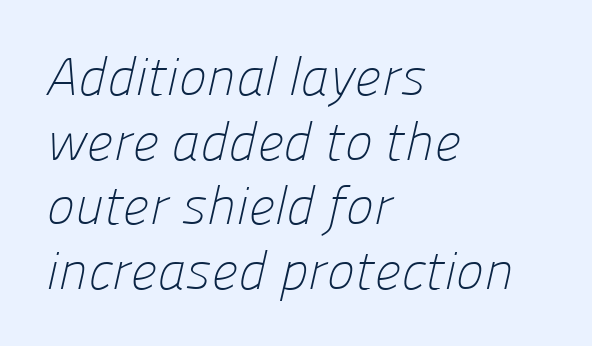
Think of a printed novel: that variable character pitch is what you see here. The typeface has the unassuming heft of standard copy or less. Nothing unusual about the tracking: characters are spaced as the font intends. Underline: absent.
